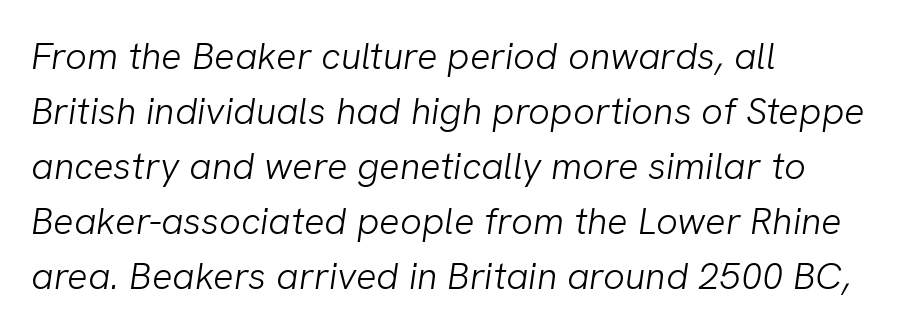
Students, note that the glyphs here touch the page at normal intervals. You can tell from the bare stems that sans-serif type was used. The glyphs are unaccompanied by any horizontal stroke below them. Vertical stems look standard width or narrower in stroke. The rendering uses a moderate line-height, typical for paragraphs.
